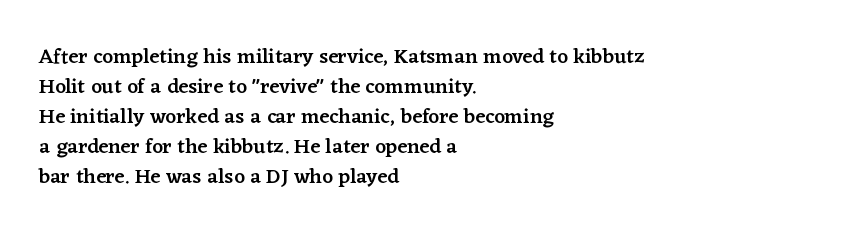
The image shows 21 px text type, upright; set left-aligned, normal line spacing (1.43x), normal letter spacing, not underlined.
